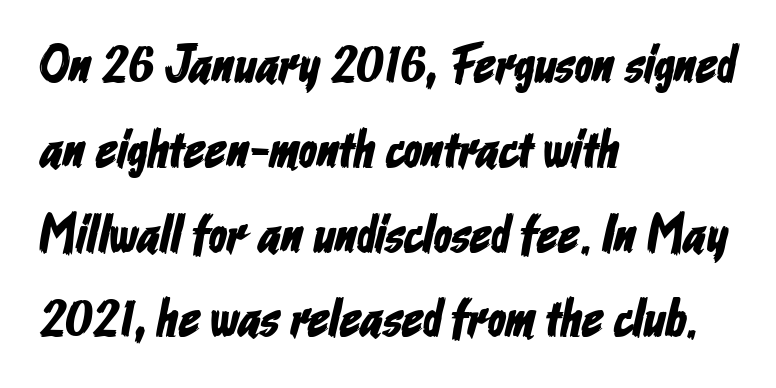
{"serif": "no", "width": "condensed", "stroke_contrast": "low", "x_height": "medium", "monospaced": "no", "underline": "no", "align": "left", "line_spacing": "normal", "line_spacing_ratio": 1.6, "letter_spacing": "normal", "letter_spacing_em": 0.0, "glyph_px": 53}
